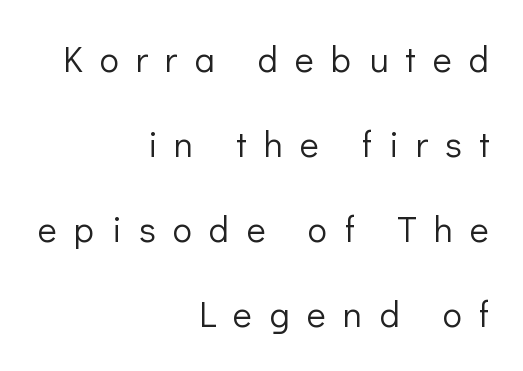
{"serif": "no", "italic": "no", "bold": "no", "weight": "light", "width": "normal", "stroke_contrast": "low", "x_height": "medium", "monospaced": "no", "underline": "no", "align": "right", "line_spacing": "loose", "line_spacing_ratio": 2.36, "letter_spacing": "wide", "letter_spacing_em": 0.48, "glyph_px": 36}
